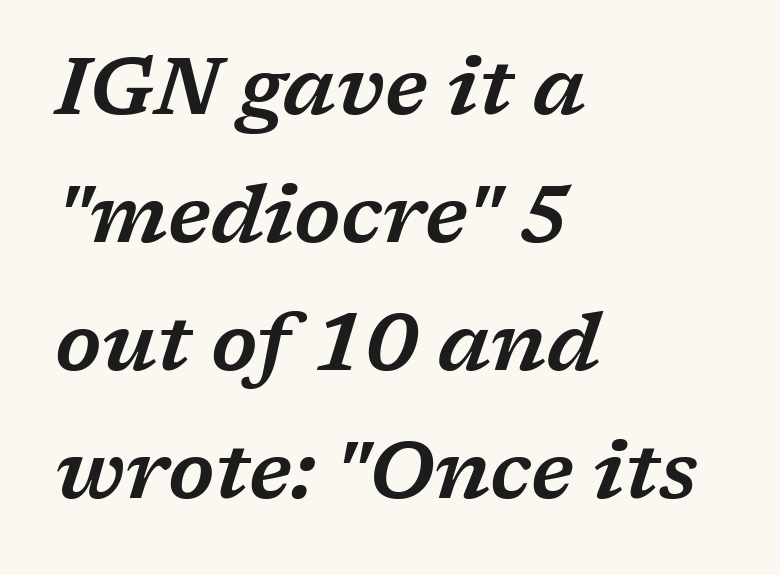
Q: Is the text italic (slanted)? A: Yes, it leans right by about 17 degrees.
Q: Is the typeface a serif or a sans-serif typeface? A: Serif.
Q: Is the text underlined? A: No.
Q: How is the paragraph aligned? A: Left-aligned.
Q: Is the spacing between letters normal or unusually wide? A: Normal.
Q: Is the spacing between lines tight, normal or loose? A: Normal.
Q: Width (condensed, normal, or wide)? A: Wide.
Q: Stroke contrast? A: Low.
Q: x-height? A: Medium.
Q: Monospaced? A: No.
